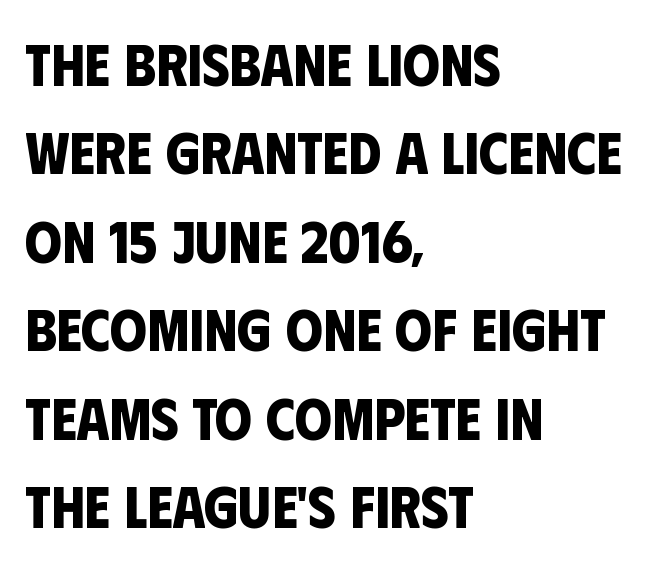
Q: Is the text bold? A: Yes.
Q: Is the typeface a serif or a sans-serif typeface? A: Sans-serif.
Q: Is the text underlined? A: No.
Q: How is the paragraph aligned? A: Left-aligned.
Q: Is the spacing between letters normal or unusually wide? A: Normal.
Q: Is the spacing between lines tight, normal or loose? A: Normal.
Q: Width (condensed, normal, or wide)? A: Condensed.
Q: Stroke contrast? A: Low.
Q: x-height? A: Large.
Q: Monospaced? A: No.
